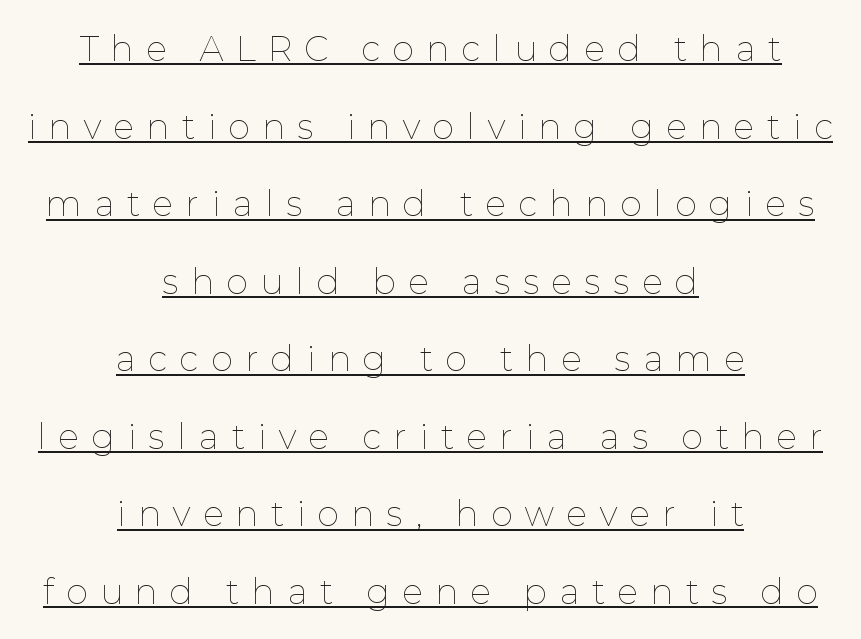
The letters advance in unequal steps, a hallmark of proportional type. This block would shrink considerably if given ordinary leading; it's expanded now. Short note: letters widely spaced. This sample is center-justified, so both line endings float freely. Is this a heavy cut? Hardly; it is regular or lighter. The lettering is marked with a stroke running underneath it.
